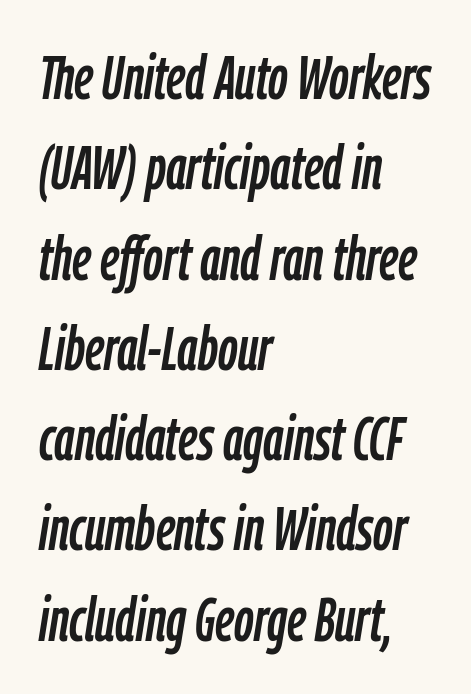
A normal amount of white space separates one row of letters from the next. Italic: yes, the glyphs are oblique. Descender tails drop into unmarked territory. Leftover space on each line is placed entirely after the last word. Nothing unusual about the tracking: characters are spaced as the font intends.
